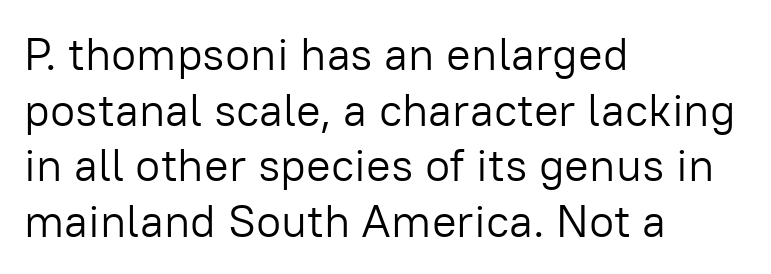
Q: Is the text bold? A: No.
Q: Is the text italic (slanted)? A: No, it is upright.
Q: Is the typeface a serif or a sans-serif typeface? A: Sans-serif.
Q: Is the text underlined? A: No.
Q: How is the paragraph aligned? A: Left-aligned.
Q: Is the spacing between letters normal or unusually wide? A: Normal.
Q: Width (condensed, normal, or wide)? A: Normal.
Q: Stroke contrast? A: Low.
Q: x-height? A: Medium.
Q: Monospaced? A: No.
